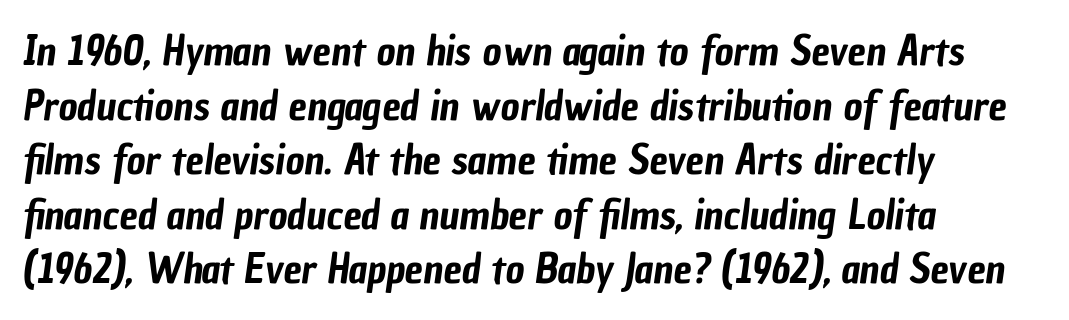
Q: Is the typeface a serif or a sans-serif typeface? A: Sans-serif.
Q: Is the text underlined? A: No.
Q: How is the paragraph aligned? A: Left-aligned.
Q: Is the spacing between letters normal or unusually wide? A: Normal.
Q: Is the spacing between lines tight, normal or loose? A: Normal.
Q: Width (condensed, normal, or wide)? A: Condensed.
Q: Stroke contrast? A: Low.
Q: x-height? A: Medium.
Q: Monospaced? A: No.
